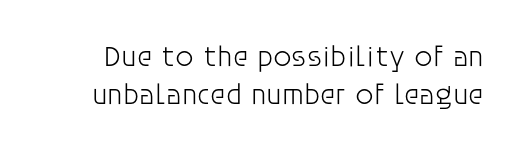
The image shows 29 px light sans-serif type, upright; set normal line spacing (1.31x), normal letter spacing, not underlined; low stroke contrast and a large x-height.
